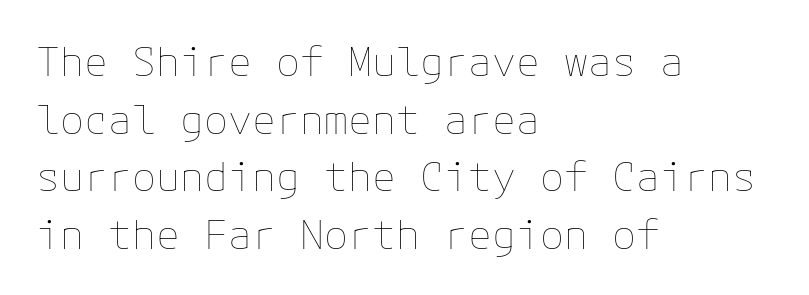
{"italic": "no", "bold": "no", "weight": "thin", "width": "normal", "stroke_contrast": "low", "x_height": "medium", "underline": "no", "align": "left", "line_spacing": "normal", "line_spacing_ratio": 1.44, "letter_spacing": "normal", "letter_spacing_em": 0.0, "glyph_px": 40}
